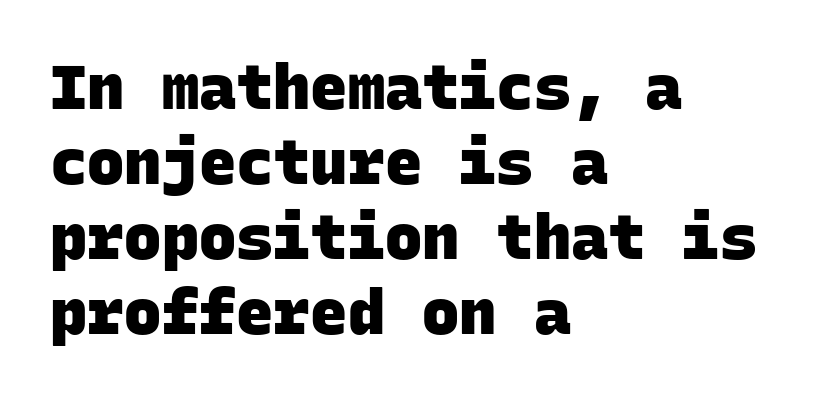
Q: Is the text bold? A: Yes.
Q: Is the typeface a serif or a sans-serif typeface? A: Sans-serif.
Q: Is the text underlined? A: No.
Q: How is the paragraph aligned? A: Left-aligned.
Q: Is the spacing between letters normal or unusually wide? A: Normal.
Q: Width (condensed, normal, or wide)? A: Normal.
Q: Stroke contrast? A: Low.
Q: x-height? A: Large.
Q: Monospaced? A: Yes.
